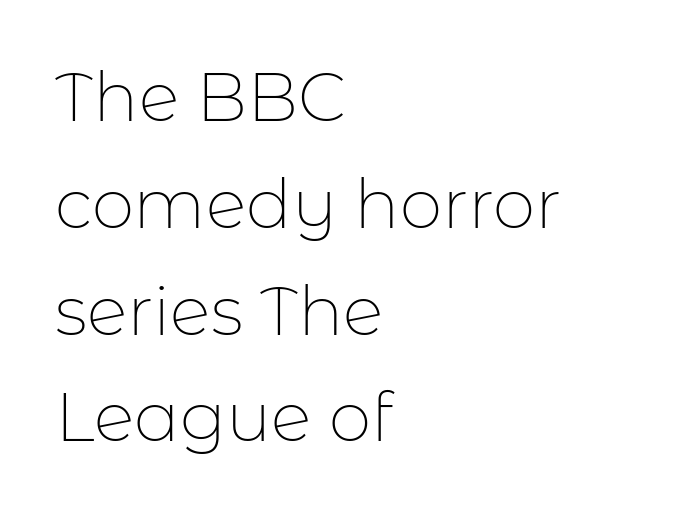
The image shows 68 px thin sans-serif type, upright; set left-aligned, normal line spacing (1.57x), normal letter spacing, not underlined; low stroke contrast and a medium x-height.
